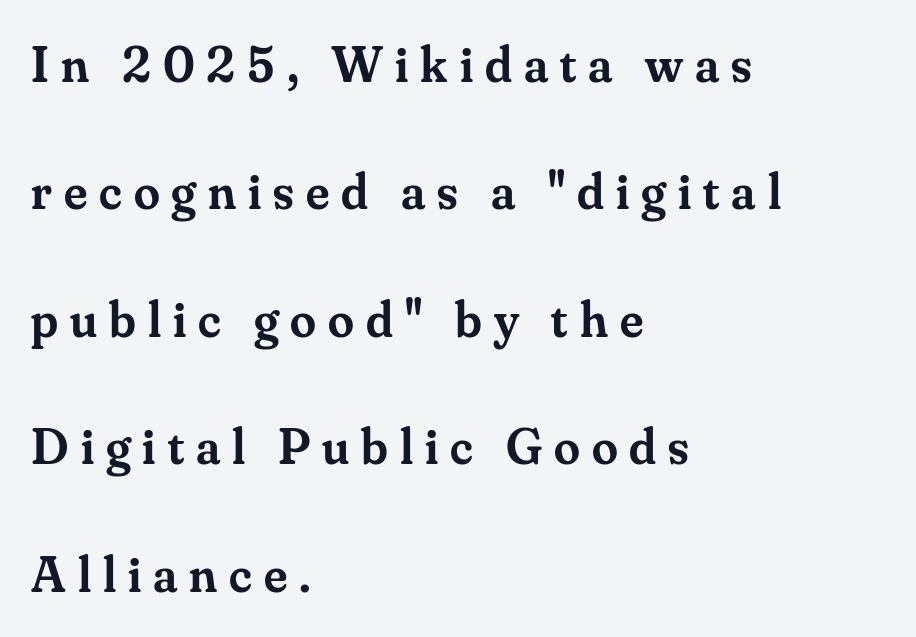
Q: Is the text bold? A: Semi-bold.
Q: Is the text italic (slanted)? A: No, it is upright.
Q: Is the typeface a serif or a sans-serif typeface? A: Serif.
Q: Is the text underlined? A: No.
Q: How is the paragraph aligned? A: Left-aligned.
Q: Is the spacing between letters normal or unusually wide? A: Unusually wide.
Q: Is the spacing between lines tight, normal or loose? A: Loose.
Q: Width (condensed, normal, or wide)? A: Normal.
Q: Stroke contrast? A: Medium.
Q: x-height? A: Small.
Q: Monospaced? A: No.
